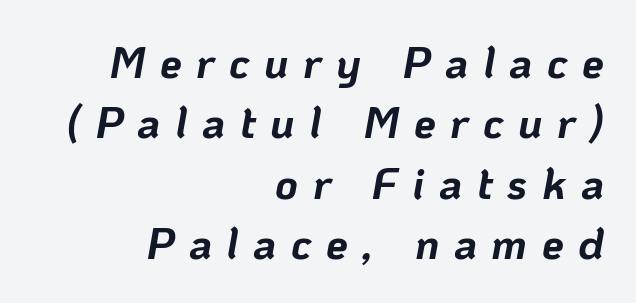
{"italic": "yes", "lean": "right", "slant_degrees": 10, "bold": "yes", "weight": "bold", "width": "normal", "stroke_contrast": "low", "x_height": "medium", "monospaced": "no", "underline": "no", "align": "right", "line_spacing": "normal", "line_spacing_ratio": 1.37, "letter_spacing": "wide", "letter_spacing_em": 0.33, "glyph_px": 44}
